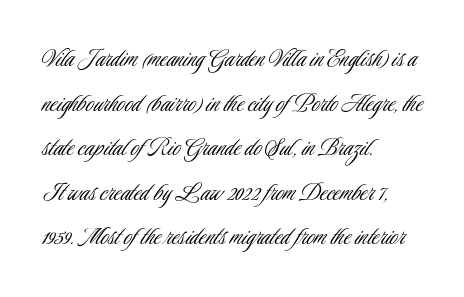
A typesetter would call this proportional, since set widths differ per character. The letters sit at their default tracking, neither squeezed nor spread. Rows of type keep a routine distance in the vertical direction. Teacher's note: observe the even left margin — that is flush-left alignment. Unbolded letterforms with no extra heft.
